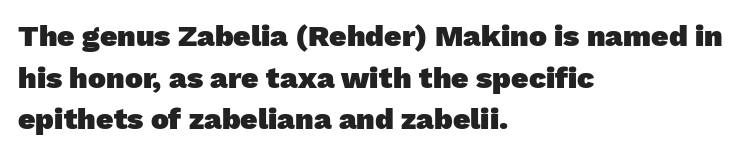
A dark, heavy texture on the line: the type is bold. The strip under each line holds only bare page. One-word summary of the alignment: left. Do the characters align in a grid? No, the font is proportional. Check where the strokes stop: nothing finishes them off — pure sans.
